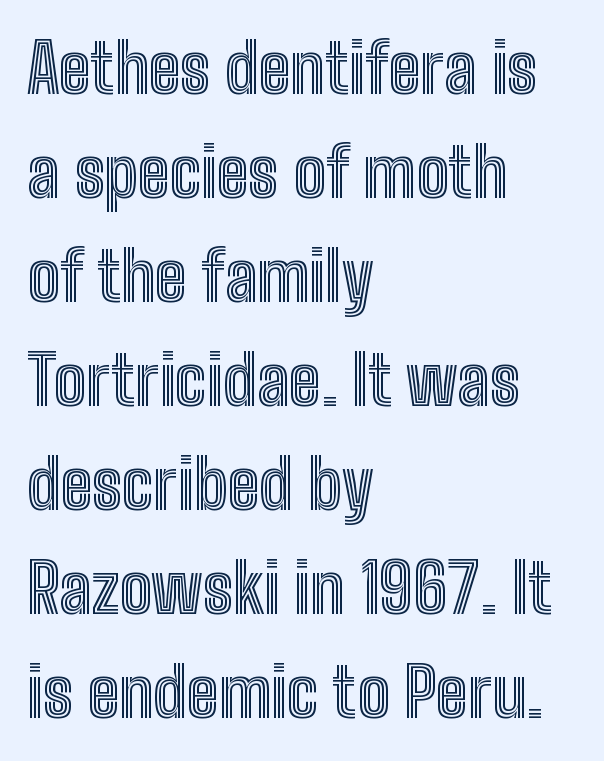
The image shows 68 px condensed type, upright; set left-aligned, normal line spacing (1.53x), normal letter spacing, not underlined; a medium x-height.
